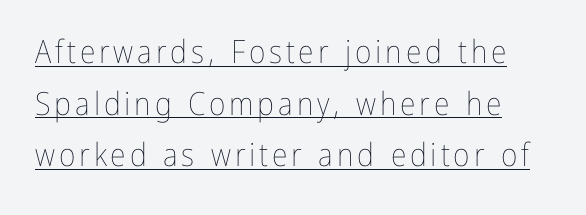
Q: Is the text bold? A: No.
Q: Is the text italic (slanted)? A: No, it is upright.
Q: Is the text underlined? A: Yes.
Q: Is the spacing between lines tight, normal or loose? A: Normal.
Q: Width (condensed, normal, or wide)? A: Condensed.
Q: Stroke contrast? A: Low.
Q: x-height? A: Medium.
Q: Monospaced? A: No.
